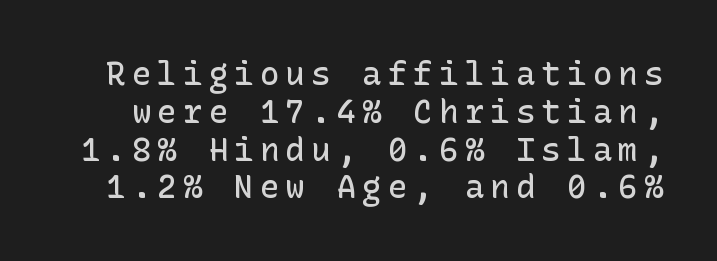
{"serif": "no", "italic": "no", "bold": "semi", "weight": "semibold", "width": "normal", "stroke_contrast": "low", "x_height": "medium", "underline": "no", "line_spacing_ratio": 1.18, "letter_spacing": "wide", "letter_spacing_em": 0.2, "glyph_px": 32}
